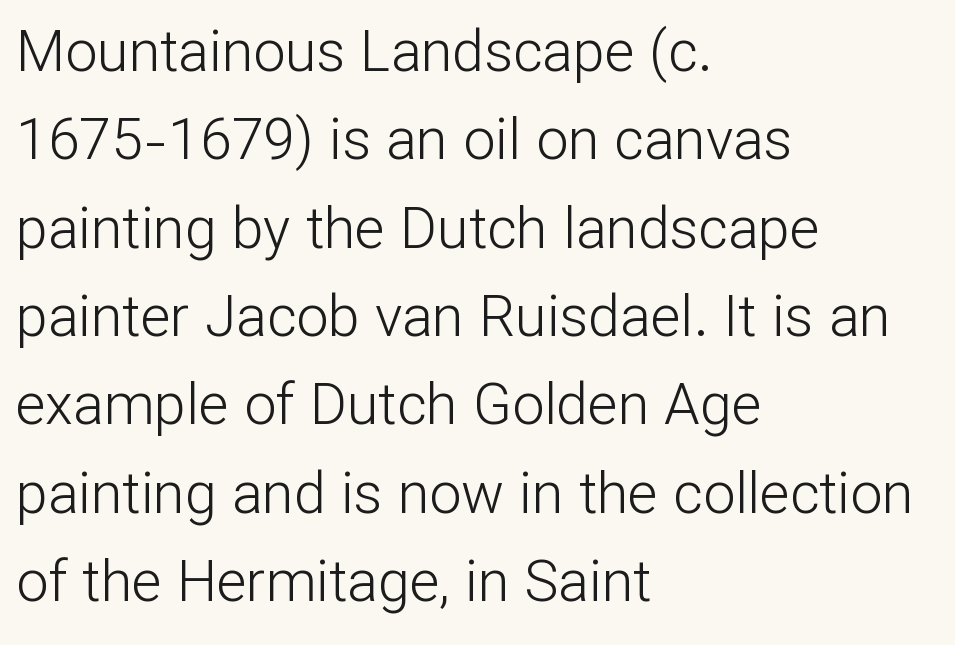
This block has exactly the height ordinary leading produces. Proportional: the letters do not fall into vertical columns. Check the space under the baseline: it is left empty. Honestly, the letter spacing is just normal — you wouldn't notice it. The rendering anchors every line to the left-hand side.
